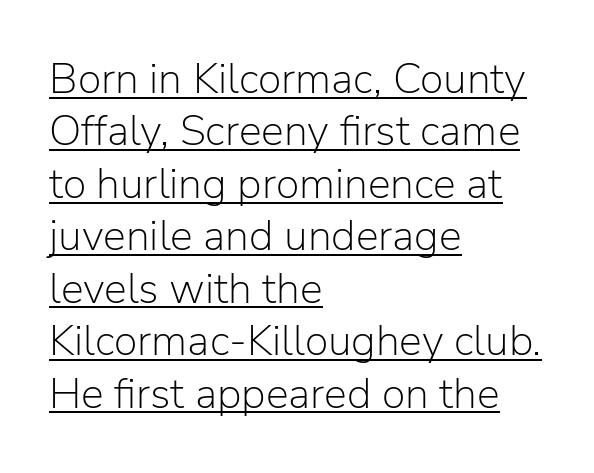
The gaps between neighbouring characters are ordinary and unremarkable. The face used here appears with an underline applied. Stems and bowls with no extra thickness — not bold. The font's upright variant was chosen for this text.
